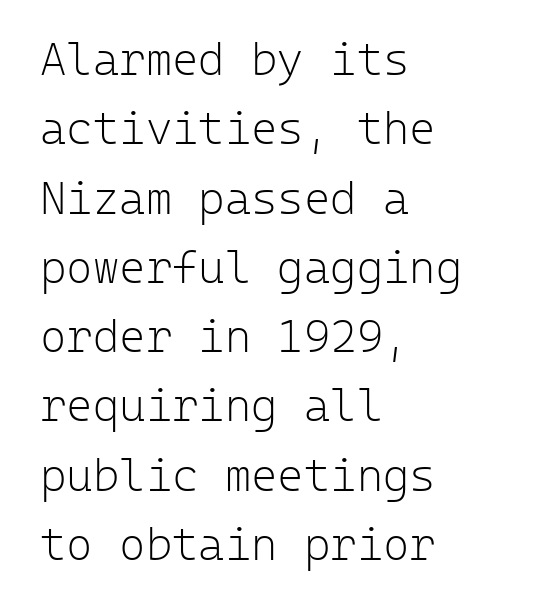
Q: Is the text bold? A: No.
Q: Is the text italic (slanted)? A: No, it is upright.
Q: Is the typeface a serif or a sans-serif typeface? A: Sans-serif.
Q: Is the text underlined? A: No.
Q: How is the paragraph aligned? A: Left-aligned.
Q: Is the spacing between letters normal or unusually wide? A: Normal.
Q: Is the spacing between lines tight, normal or loose? A: Normal.
Q: Width (condensed, normal, or wide)? A: Normal.
Q: Stroke contrast? A: Low.
Q: x-height? A: Medium.
Q: Monospaced? A: Yes.
